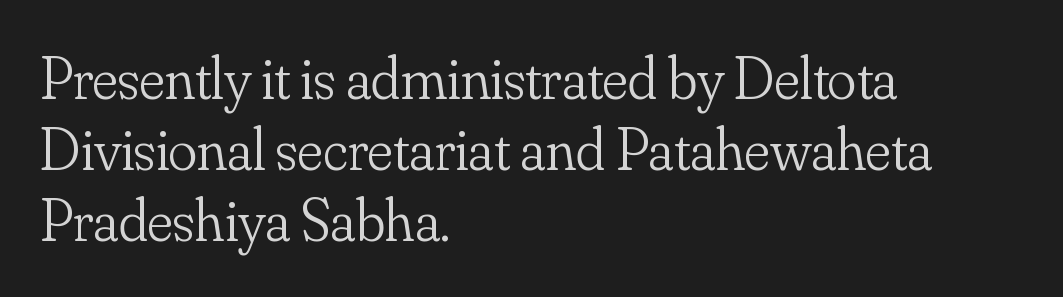
{"serif": "yes", "italic": "no", "bold": "no", "weight": "light", "width": "normal", "stroke_contrast": "low", "x_height": "small", "monospaced": "no", "underline": "no", "align": "left", "line_spacing_ratio": 1.18, "letter_spacing": "normal", "letter_spacing_em": 0.0, "glyph_px": 60}
